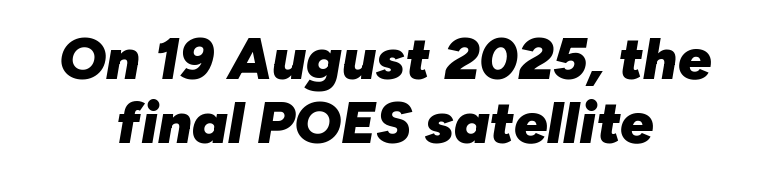
How would I describe the line gaps? Narrow and economical. Bold? Absolutely — the strokes are thick and heavy. In terms of letterspacing, this is plain default setting. The area under the type is left untouched.
